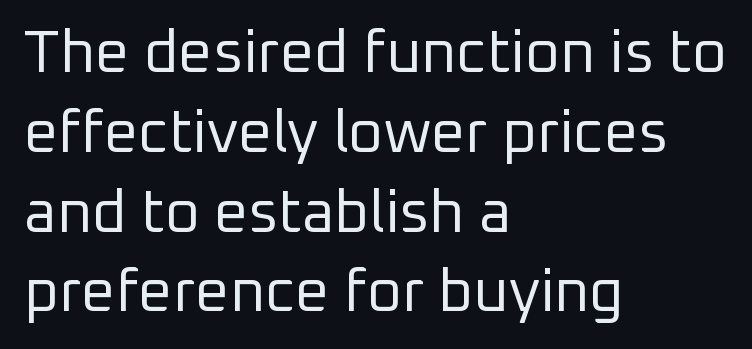
{"serif": "no", "italic": "no", "bold": "no", "weight": "regular", "width": "normal", "stroke_contrast": "low", "x_height": "medium", "monospaced": "no", "underline": "no", "align": "left", "line_spacing": "normal", "line_spacing_ratio": 1.33, "letter_spacing": "normal", "letter_spacing_em": 0.0, "glyph_px": 60}
